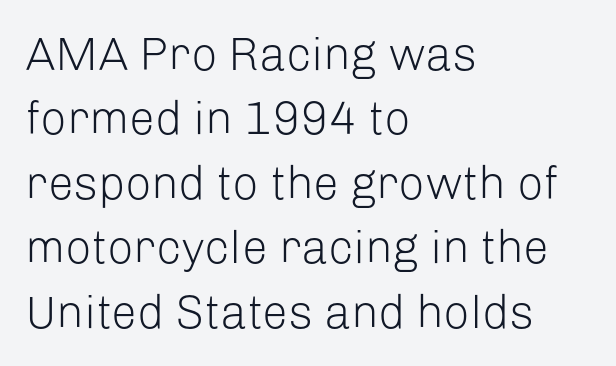
Stroke mass is kept to a normal reading level or below. Is the letter spacing exaggerated? No — it looks like the ordinary default. If you measured baseline to baseline, you'd find a middling distance. You could not count columns in this text — the font is proportionally spaced.
